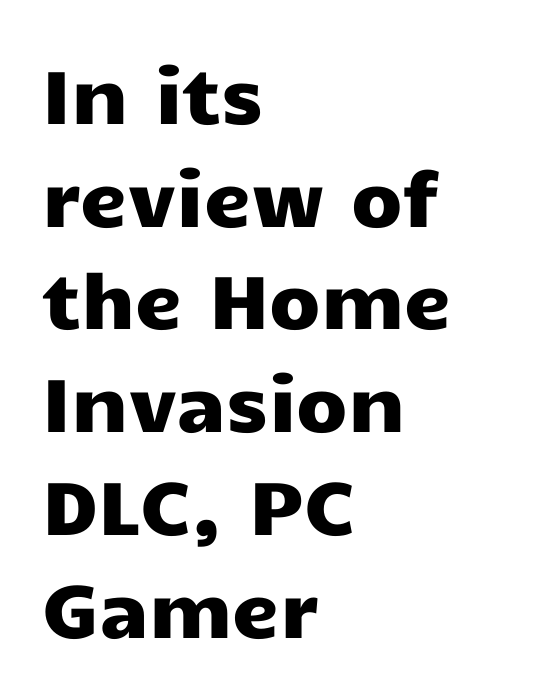
This sample uses a sans-serif face. Anything drawn beneath the words? Only blank space. Is there any slant? The stems are plumb. Tracking here is standard; glyphs follow each other at the usual distance.
